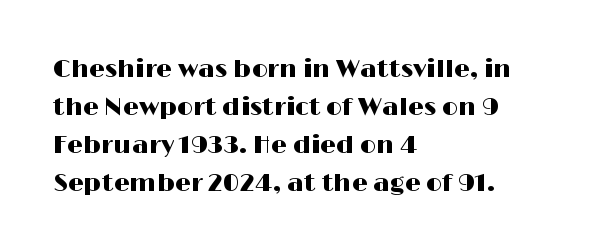
{"italic": "no", "underline": "no", "align": "left", "line_spacing": "normal", "line_spacing_ratio": 1.52, "letter_spacing": "normal", "letter_spacing_em": 0.0, "glyph_px": 25}
